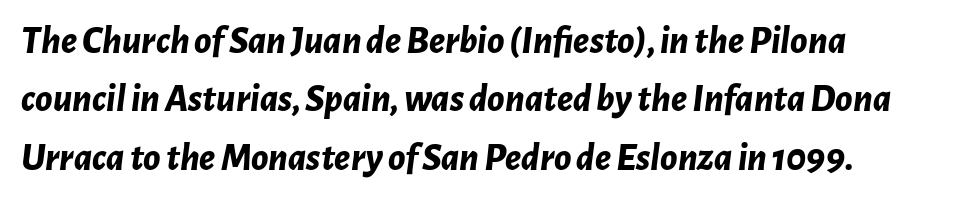
Q: Is the text bold? A: Yes.
Q: Is the text italic (slanted)? A: Yes, it leans right by about 7 degrees.
Q: Is the text underlined? A: No.
Q: How is the paragraph aligned? A: Left-aligned.
Q: Is the spacing between letters normal or unusually wide? A: Normal.
Q: Is the spacing between lines tight, normal or loose? A: Normal.
Q: Width (condensed, normal, or wide)? A: Normal.
Q: Stroke contrast? A: Low.
Q: x-height? A: Medium.
Q: Monospaced? A: No.
